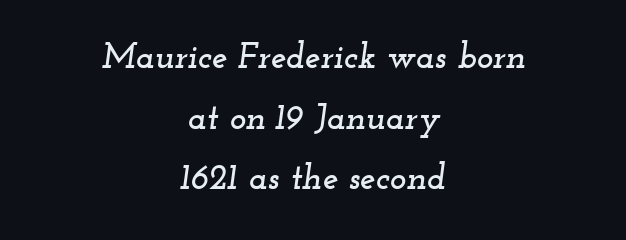
{"serif": "yes", "italic": "yes", "lean": "right", "slant_degrees": 12, "width": "wide", "stroke_contrast": "low", "x_height": "small", "monospaced": "no", "underline": "no", "align": "center", "line_spacing_ratio": 1.73, "letter_spacing": "normal", "letter_spacing_em": 0.0, "glyph_px": 35}
